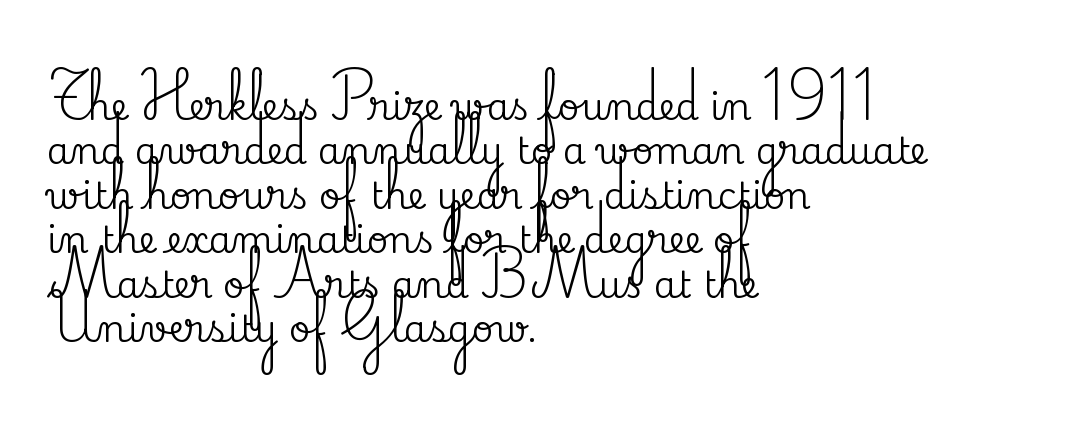
Q: Is the text italic (slanted)? A: No, it is upright.
Q: Is the typeface a serif or a sans-serif typeface? A: Serif.
Q: Is the text underlined? A: No.
Q: How is the paragraph aligned? A: Left-aligned.
Q: Is the spacing between letters normal or unusually wide? A: Normal.
Q: Width (condensed, normal, or wide)? A: Normal.
Q: Stroke contrast? A: Medium.
Q: x-height? A: Small.
Q: Monospaced? A: No.
